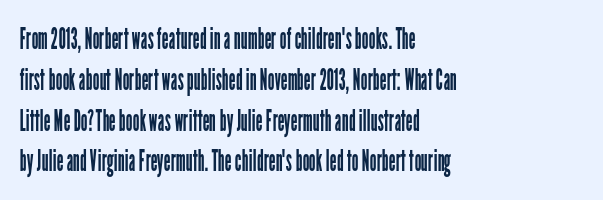
Q: Is the text bold? A: No.
Q: Is the text italic (slanted)? A: No, it is upright.
Q: Is the typeface a serif or a sans-serif typeface? A: Sans-serif.
Q: Is the text underlined? A: No.
Q: How is the paragraph aligned? A: Left-aligned.
Q: Is the spacing between letters normal or unusually wide? A: Normal.
Q: Is the spacing between lines tight, normal or loose? A: Normal.
Q: Width (condensed, normal, or wide)? A: Condensed.
Q: Stroke contrast? A: Low.
Q: x-height? A: Medium.
Q: Monospaced? A: No.
